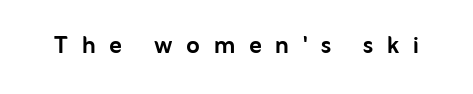
Q: Is the text italic (slanted)? A: No, it is upright.
Q: Is the typeface a serif or a sans-serif typeface? A: Sans-serif.
Q: Is the text underlined? A: No.
Q: Is the spacing between letters normal or unusually wide? A: Unusually wide.
Q: Width (condensed, normal, or wide)? A: Normal.
Q: Stroke contrast? A: Low.
Q: x-height? A: Medium.
Q: Monospaced? A: No.
